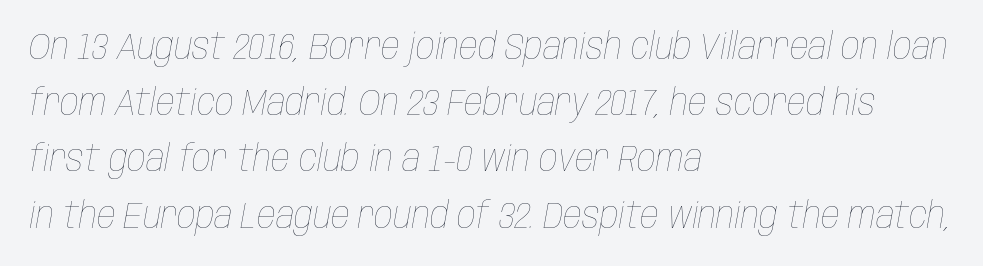
Is the type heavy? It reads as light-to-regular instead. The passage shown leans; its letterforms are oblique. The line texture is even and compact thanks to regular tracking. Descenders hang freely into open space. Leading matches the norm, producing a regular column. The typesetter chose a ragged-right arrangement here.
